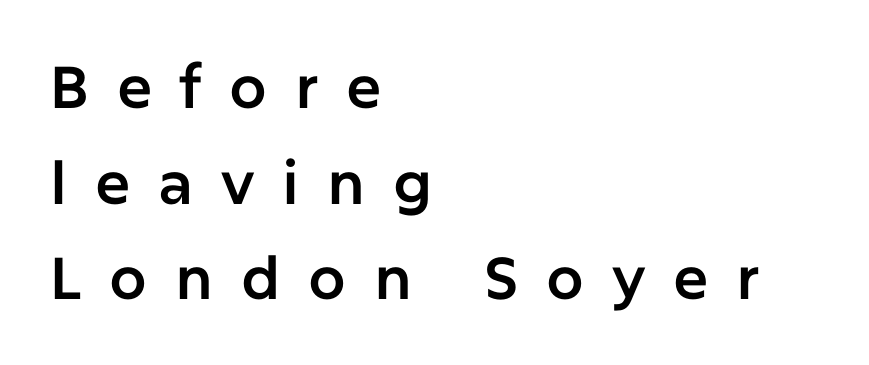
Q: Is the text italic (slanted)? A: No, it is upright.
Q: Is the typeface a serif or a sans-serif typeface? A: Sans-serif.
Q: Is the text underlined? A: No.
Q: How is the paragraph aligned? A: Left-aligned.
Q: Is the spacing between letters normal or unusually wide? A: Unusually wide.
Q: Is the spacing between lines tight, normal or loose? A: Normal.
Q: Width (condensed, normal, or wide)? A: Normal.
Q: Stroke contrast? A: Low.
Q: x-height? A: Medium.
Q: Monospaced? A: No.
